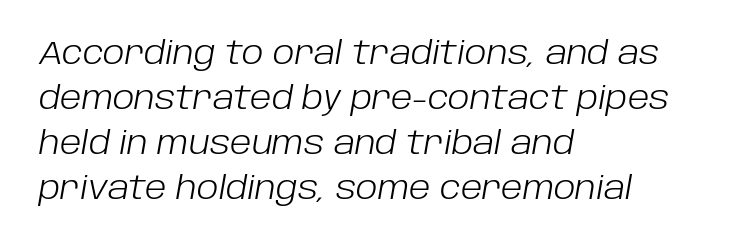
The image shows 31 px light type, italic (leaning right); set left-aligned, normal line spacing (1.45x), normal letter spacing, not underlined; low stroke contrast and a large x-height.
